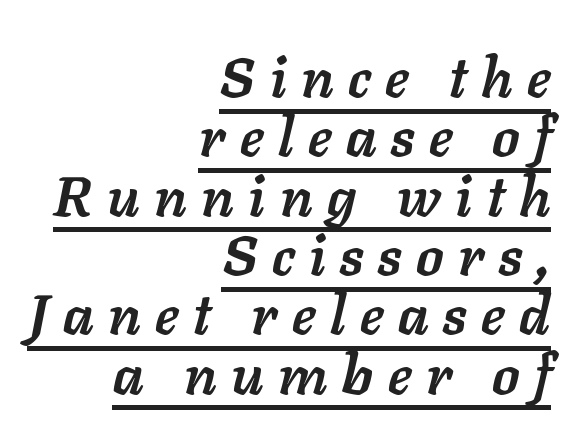
{"italic": "yes", "lean": "right", "slant_degrees": 11, "bold": "yes", "weight": "semibold", "width": "normal", "stroke_contrast": "low", "x_height": "medium", "monospaced": "no", "underline": "yes", "align": "right", "line_spacing": "tight", "line_spacing_ratio": 1.06, "letter_spacing": "wide", "letter_spacing_em": 0.26, "glyph_px": 56}
